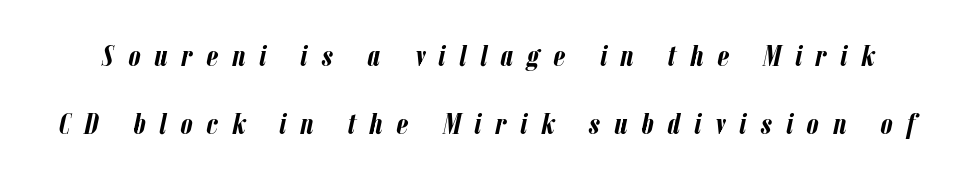
Words appear elongated and porous because spacing is wide. Strong, thick strokes mark this as bold type. Interline gaps are noticeably wide in this sample. Proportional: the letters do not fall into vertical columns.
